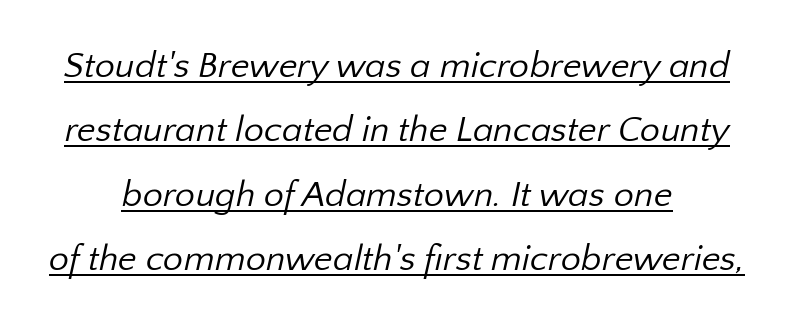
You could call the tracking neutral — neither tight nor loose. The font family rendered here belongs to the sans-serif group. The rendered words wear a rule along their underside. Do the characters align in a grid? No, the font is proportional.
